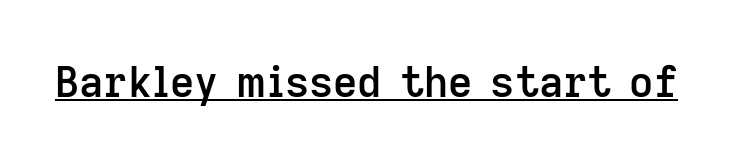
{"serif": "no", "italic": "no", "bold": "semi", "weight": "semibold", "width": "normal", "stroke_contrast": "low", "x_height": "medium", "monospaced": "no", "underline": "yes", "letter_spacing": "normal", "letter_spacing_em": 0.0, "glyph_px": 42}
